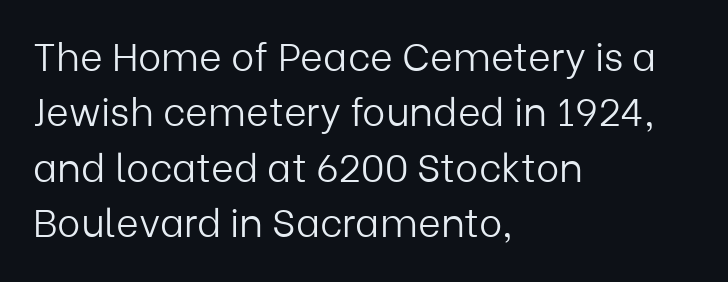
{"serif": "no", "italic": "no", "bold": "no", "weight": "light", "width": "normal", "stroke_contrast": "low", "x_height": "medium", "monospaced": "no", "underline": "no", "align": "left", "line_spacing": "normal", "line_spacing_ratio": 1.42, "letter_spacing": "normal", "letter_spacing_em": 0.0, "glyph_px": 39}
